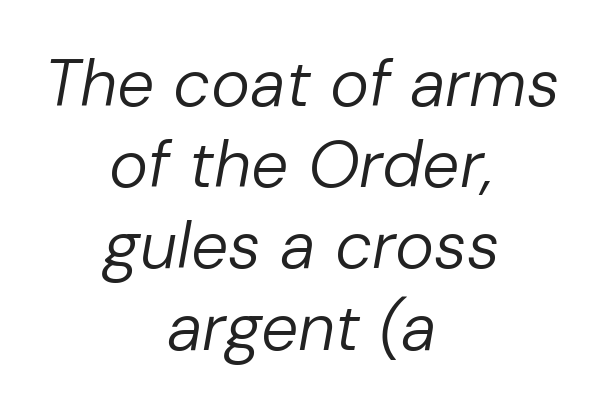
The image shows 66 px regular-weight type, italic (leaning right); set centered, line spacing 1.23x, normal letter spacing, not underlined; low stroke contrast and a medium x-height.
